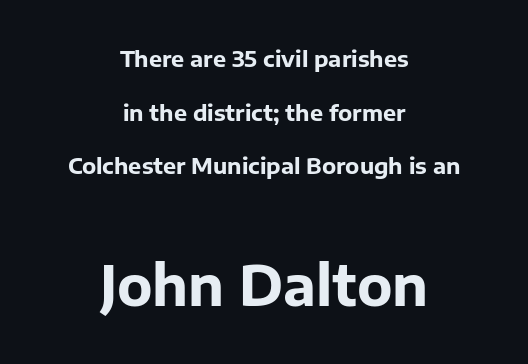
How would I describe the line gaps? Wide and relaxed. These lines keep a tight, regular rhythm from letter to letter. Do the characters align in a grid? No, the font is proportional. The sample has been set heavy, in full bold. The emphasis by scale lands on block number two, below. Serif or sans? Sans — the stroke terminals are bare.
